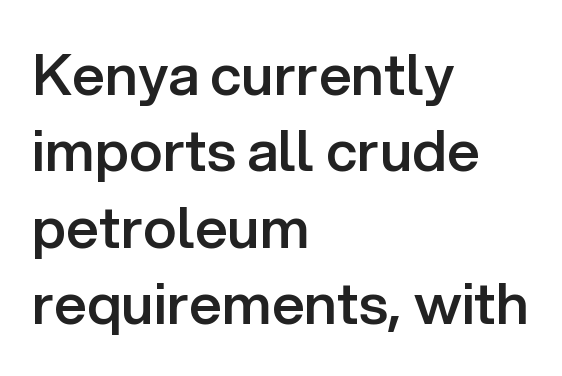
Q: Is the text bold? A: Semi-bold.
Q: Is the text italic (slanted)? A: No, it is upright.
Q: Is the typeface a serif or a sans-serif typeface? A: Sans-serif.
Q: Is the text underlined? A: No.
Q: How is the paragraph aligned? A: Left-aligned.
Q: Is the spacing between letters normal or unusually wide? A: Normal.
Q: Is the spacing between lines tight, normal or loose? A: Normal.
Q: Width (condensed, normal, or wide)? A: Normal.
Q: Stroke contrast? A: Low.
Q: x-height? A: Medium.
Q: Monospaced? A: No.
